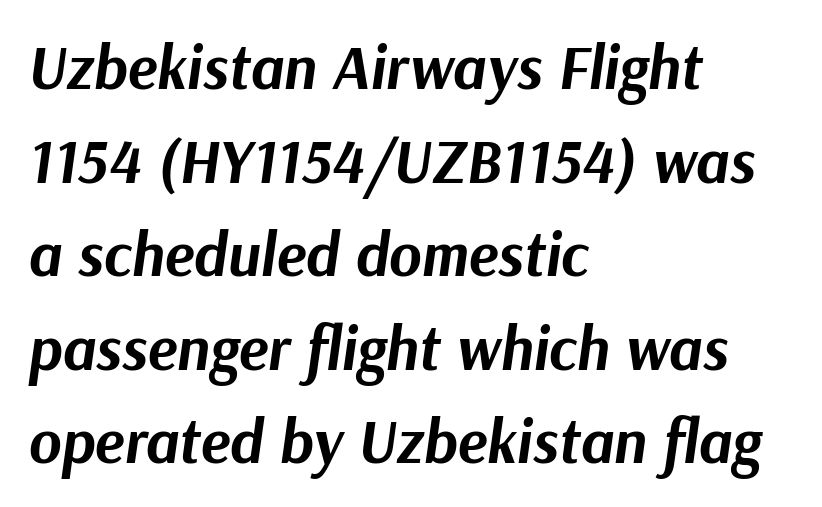
The image shows 62 px bold type, italic (leaning right); set left-aligned, normal line spacing (1.51x), normal letter spacing, not underlined; medium stroke contrast and a medium x-height.
